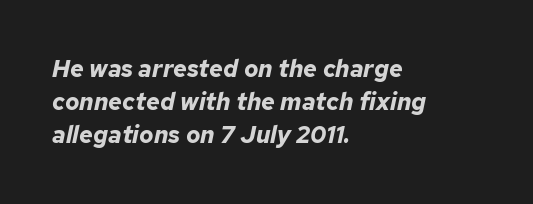
Q: Is the text bold? A: Yes.
Q: Is the text italic (slanted)? A: Yes, it leans right by about 12 degrees.
Q: Is the text underlined? A: No.
Q: How is the paragraph aligned? A: Left-aligned.
Q: Is the spacing between letters normal or unusually wide? A: Normal.
Q: Is the spacing between lines tight, normal or loose? A: Normal.
